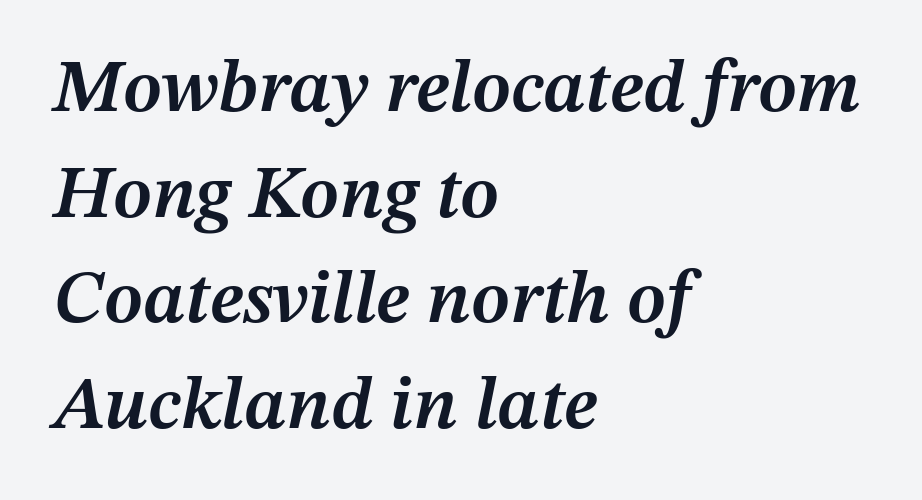
The image shows 75 px semibold type, italic (leaning right); set left-aligned, normal line spacing (1.41x), normal letter spacing, not underlined; medium stroke contrast and a medium x-height.
